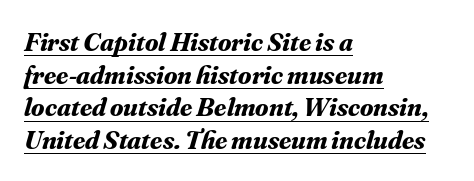
{"italic": "yes", "lean": "right", "slant_degrees": 16, "bold": "yes", "underline": "yes", "align": "left", "line_spacing_ratio": 1.21, "letter_spacing": "normal", "letter_spacing_em": 0.0, "glyph_px": 27}
